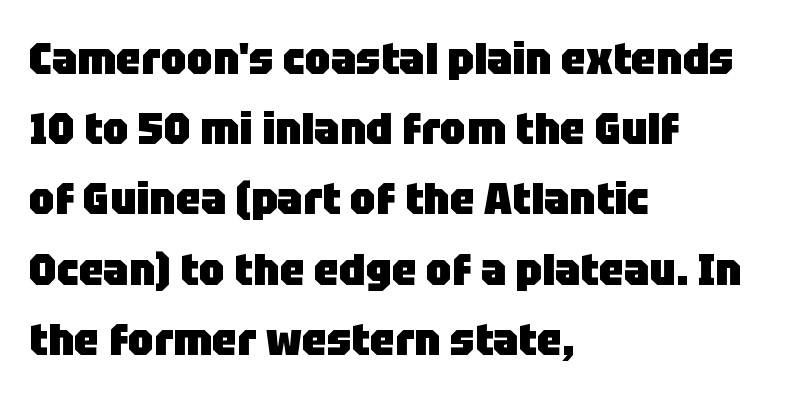
{"serif": "no", "italic": "no", "bold": "yes", "weight": "heavy", "width": "normal", "stroke_contrast": "low", "x_height": "large", "monospaced": "no", "underline": "no", "align": "left", "line_spacing": "normal", "line_spacing_ratio": 1.56, "letter_spacing": "normal", "letter_spacing_em": 0.0, "glyph_px": 45}
